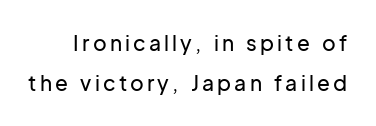
The image shows 21 px text type, upright; set loose line spacing (1.92x), not underlined.
